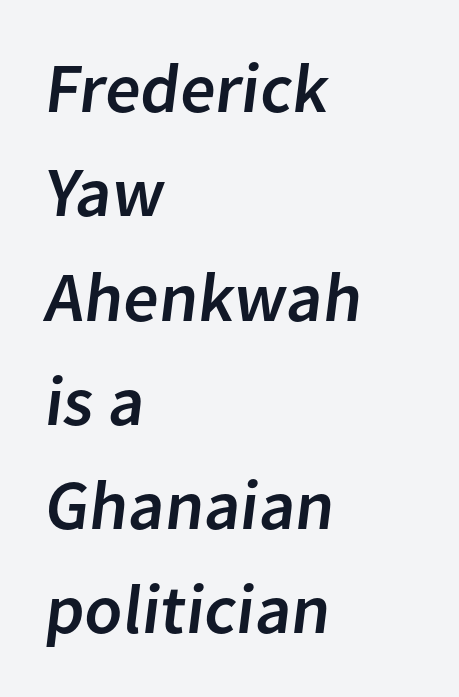
{"serif": "no", "width": "normal", "stroke_contrast": "low", "x_height": "medium", "monospaced": "no", "underline": "no", "align": "left", "line_spacing": "normal", "line_spacing_ratio": 1.49, "letter_spacing": "normal", "letter_spacing_em": 0.0, "glyph_px": 70}
